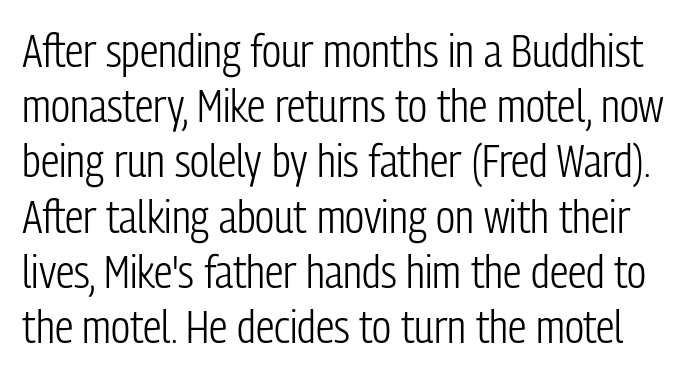
The image shows 46 px light, condensed sans-serif type, upright; set line spacing 1.2x, normal letter spacing, not underlined; low stroke contrast and a medium x-height.
